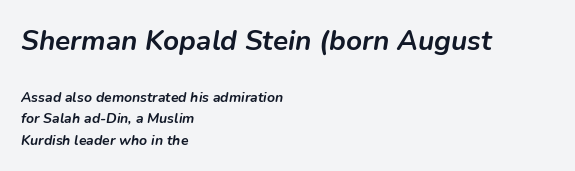
The image shows 28 px semibold type, italic (leaning right); set left-aligned, normal line spacing (1.54x), normal letter spacing, not underlined; the first (top) block is 2.0x larger; low stroke contrast and a medium x-height.
